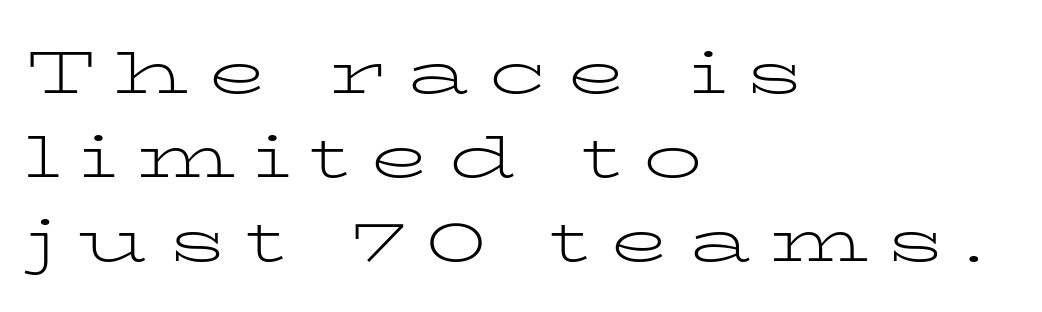
{"serif": "yes", "italic": "no", "bold": "no", "weight": "light", "width": "wide", "stroke_contrast": "low", "x_height": "medium", "monospaced": "no", "underline": "no", "align": "left", "line_spacing": "normal", "line_spacing_ratio": 1.42, "letter_spacing": "wide", "letter_spacing_em": 0.33, "glyph_px": 59}
